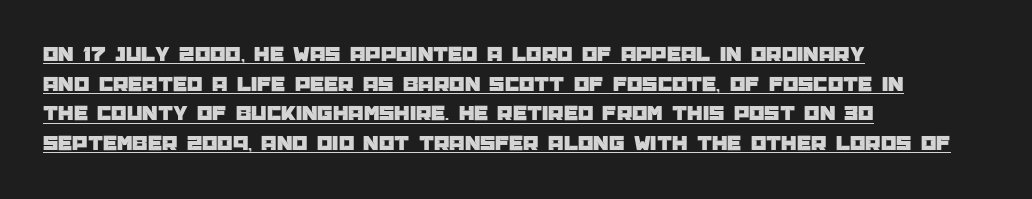
{"italic": "no", "underline": "yes", "align": "left", "line_spacing": "normal", "line_spacing_ratio": 1.35, "letter_spacing": "normal", "letter_spacing_em": 0.0, "glyph_px": 22}
